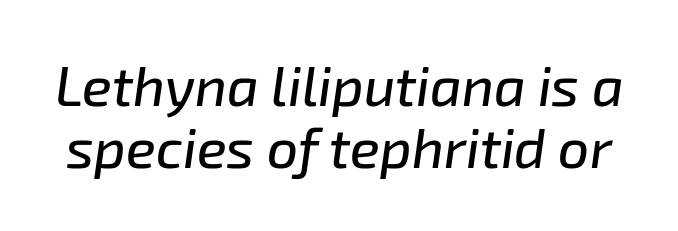
Q: Is the text italic (slanted)? A: Yes, it leans right by about 8 degrees.
Q: Is the text underlined? A: No.
Q: Is the spacing between letters normal or unusually wide? A: Normal.
Q: Is the spacing between lines tight, normal or loose? A: Tight.
Q: Width (condensed, normal, or wide)? A: Normal.
Q: Stroke contrast? A: Low.
Q: x-height? A: Medium.
Q: Monospaced? A: No.
